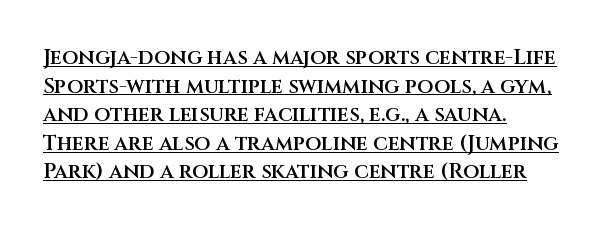
Q: Is the text bold? A: Semi-bold.
Q: Is the text italic (slanted)? A: No, it is upright.
Q: Is the text underlined? A: Yes.
Q: How is the paragraph aligned? A: Left-aligned.
Q: Is the spacing between letters normal or unusually wide? A: Normal.
Q: Is the spacing between lines tight, normal or loose? A: Normal.
